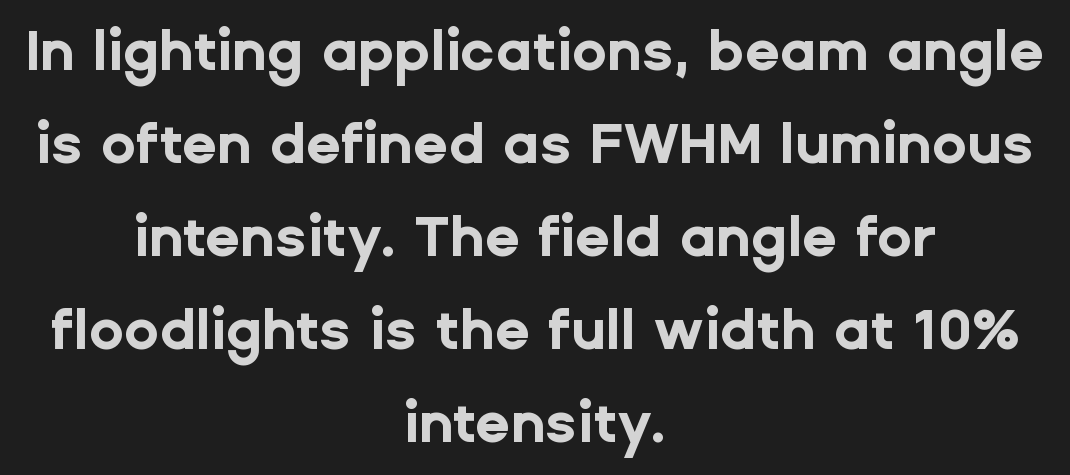
{"serif": "no", "italic": "no", "bold": "yes", "weight": "bold", "width": "normal", "stroke_contrast": "low", "x_height": "medium", "monospaced": "no", "underline": "no", "align": "center", "line_spacing": "normal", "line_spacing_ratio": 1.63, "letter_spacing": "normal", "letter_spacing_em": 0.0, "glyph_px": 57}
